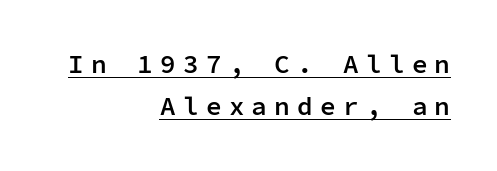
The image shows 26 px text type, upright; set right-aligned, normal line spacing (1.63x), unusually wide letter spacing (+0.28 em), underlined.
